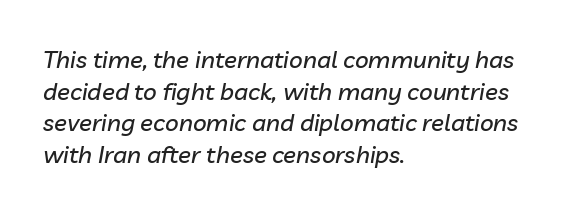
{"italic": "yes", "lean": "right", "slant_degrees": 10, "underline": "no", "align": "left", "line_spacing": "normal", "line_spacing_ratio": 1.32, "letter_spacing": "normal", "letter_spacing_em": 0.0, "glyph_px": 24}
